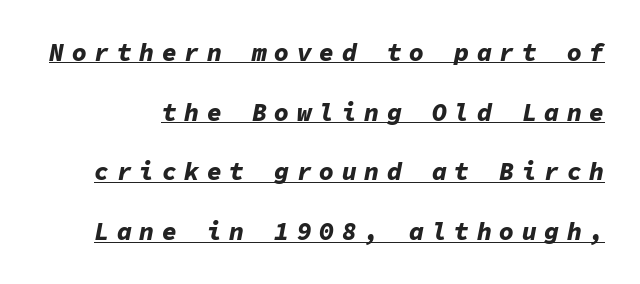
The image shows 25 px bold type, italic (leaning right); set loose line spacing (2.39x), unusually wide letter spacing (+0.3 em), underlined.
